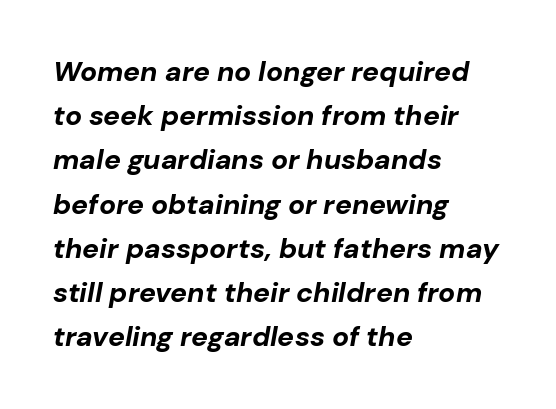
The image shows 28 px bold type, italic (leaning right); set left-aligned, normal line spacing (1.58x), normal letter spacing, not underlined; low stroke contrast and a medium x-height.
